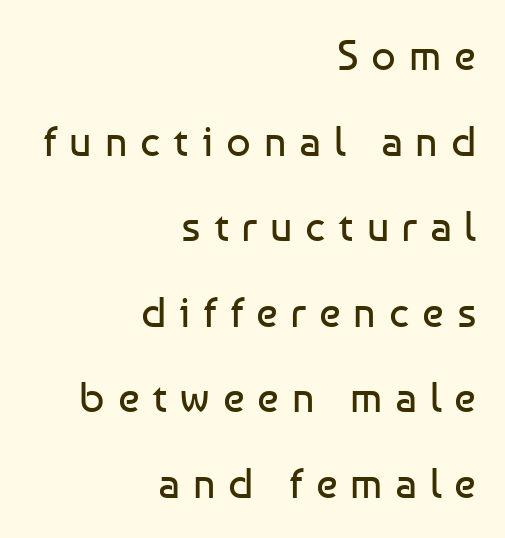
The image shows 43 px regular-weight sans-serif type, upright; set right-aligned, loose line spacing (1.99x), unusually wide letter spacing (+0.3 em), not underlined; low stroke contrast and a medium x-height.
